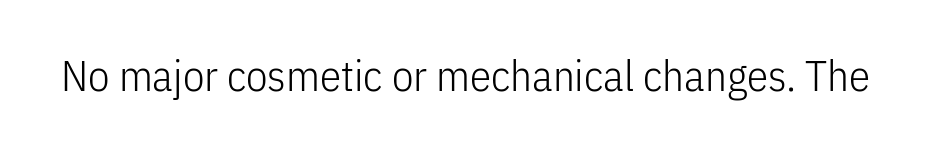
{"serif": "no", "italic": "no", "bold": "no", "weight": "light", "width": "condensed", "stroke_contrast": "low", "x_height": "medium", "monospaced": "no", "underline": "no", "letter_spacing": "normal", "letter_spacing_em": 0.0, "glyph_px": 43}
